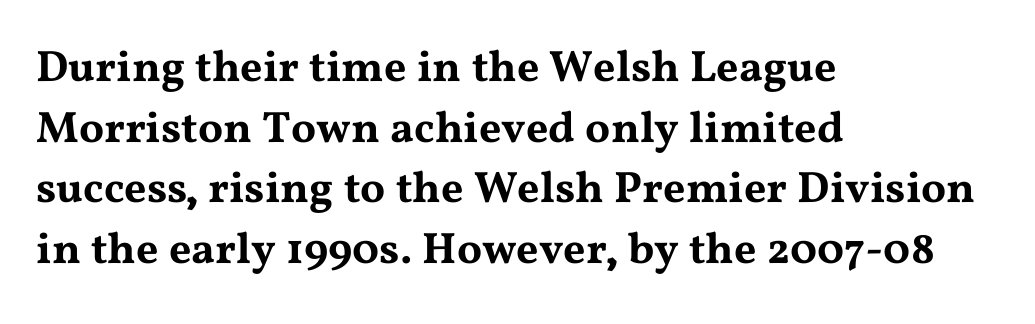
The image shows 44 px wide serif type, upright; set left-aligned, normal line spacing (1.38x), normal letter spacing, not underlined; medium stroke contrast and a medium x-height.
